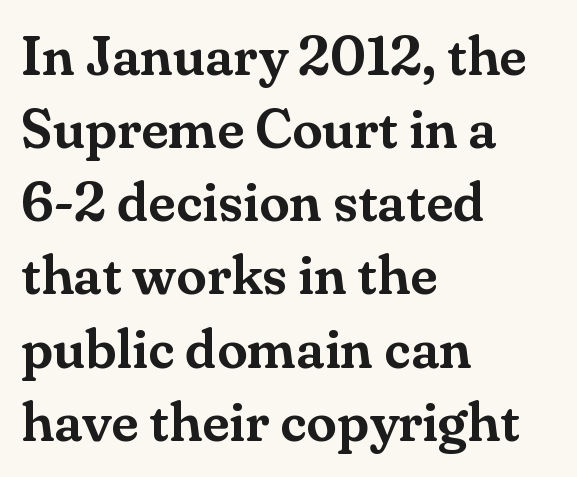
The image shows 55 px serif type, upright; set left-aligned, normal line spacing (1.33x), normal letter spacing, not underlined; medium stroke contrast and a small x-height.
